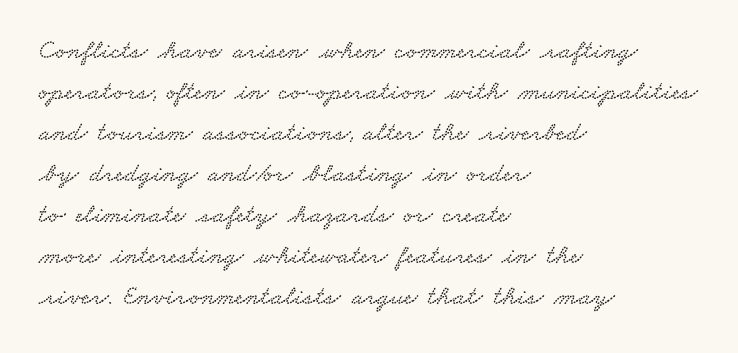
{"underline": "no", "align": "left", "line_spacing": "normal", "line_spacing_ratio": 1.52, "letter_spacing": "normal", "letter_spacing_em": 0.0, "glyph_px": 27}
